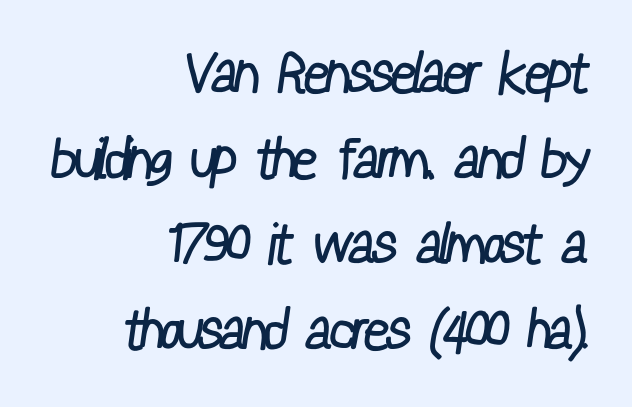
{"serif": "no", "bold": "no", "weight": "regular", "width": "condensed", "stroke_contrast": "low", "x_height": "medium", "monospaced": "no", "underline": "no", "align": "right", "line_spacing": "normal", "line_spacing_ratio": 1.53, "letter_spacing": "normal", "letter_spacing_em": 0.0, "glyph_px": 56}
